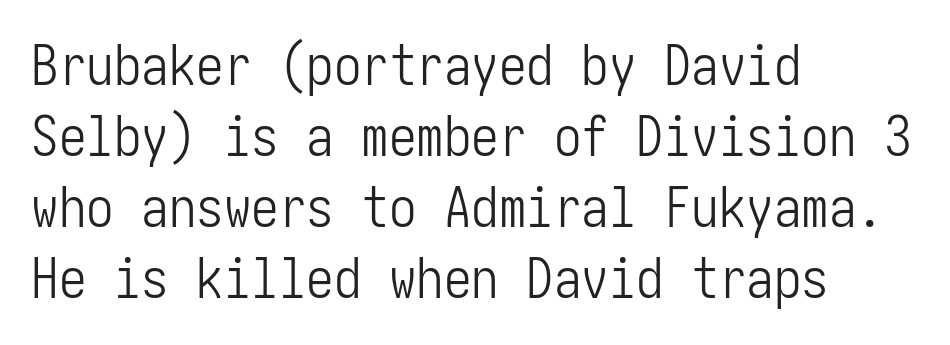
The image shows 55 px light, condensed sans-serif type, upright; set left-aligned, normal line spacing (1.29x), normal letter spacing, not underlined; low stroke contrast and a medium x-height.
